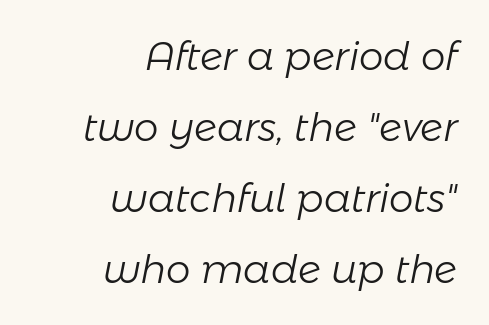
Tracking here is standard; glyphs follow each other at the usual distance. The letters advance in unequal steps, a hallmark of proportional type. Any mark beneath the type? The region is blank. Is the type slanted? Yes — the strokes lean at a clear angle. This sample is right-justified, so line beginnings fall wherever the words allow. The font is comparable to plain body text, perhaps lighter.
